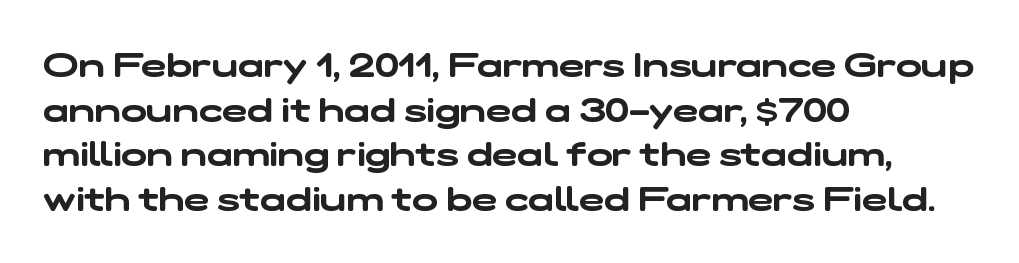
{"serif": "no", "width": "wide", "stroke_contrast": "low", "x_height": "medium", "monospaced": "no", "underline": "no", "align": "left", "line_spacing": "normal", "line_spacing_ratio": 1.31, "letter_spacing": "normal", "letter_spacing_em": 0.0, "glyph_px": 34}
